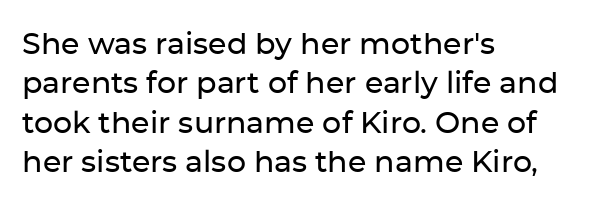
{"serif": "no", "italic": "no", "width": "normal", "stroke_contrast": "low", "x_height": "medium", "monospaced": "no", "underline": "no", "align": "left", "line_spacing": "normal", "line_spacing_ratio": 1.31, "letter_spacing": "normal", "letter_spacing_em": 0.0, "glyph_px": 30}
